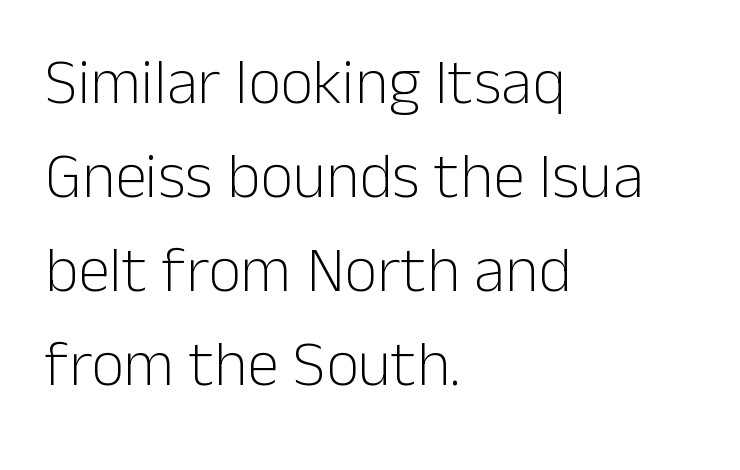
The image shows 64 px light sans-serif type, upright; set left-aligned, normal line spacing (1.47x), normal letter spacing, not underlined; low stroke contrast and a medium x-height.
